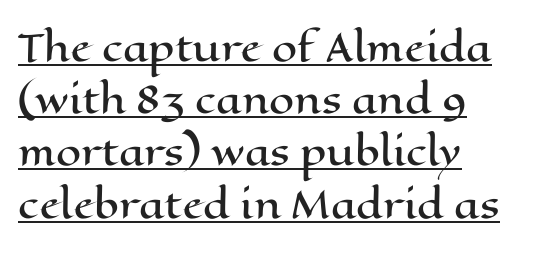
The image shows 36 px wide type, upright; set left-aligned, normal line spacing (1.45x), normal letter spacing, underlined; high stroke contrast and a medium x-height.
